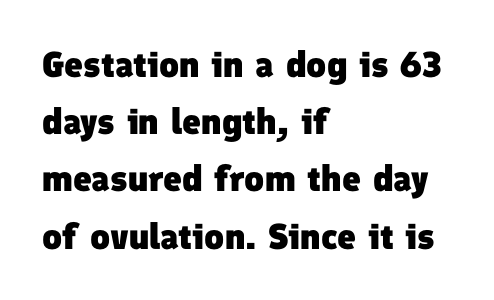
Each word holds together tightly as a unit, with standard inter-letter gaps. One glance says typical: line gaps are just what's usual. This rendering employs a face without finishing strokes, i.e., a sans-serif. These lines carry a lot of weight — the face is fully bold.
